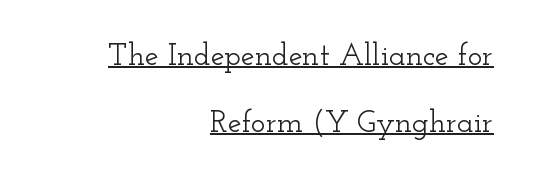
{"serif": "yes", "italic": "no", "width": "wide", "stroke_contrast": "low", "x_height": "small", "monospaced": "no", "underline": "yes", "align": "right", "line_spacing": "loose", "line_spacing_ratio": 2.15, "letter_spacing": "normal", "letter_spacing_em": 0.0, "glyph_px": 31}
